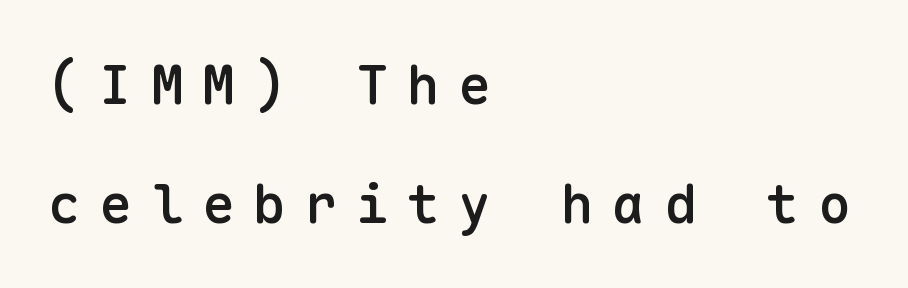
{"serif": "no", "italic": "no", "bold": "semi", "weight": "semibold", "width": "normal", "stroke_contrast": "low", "x_height": "medium", "monospaced": "yes", "underline": "no", "align": "left", "line_spacing": "loose", "line_spacing_ratio": 2.2, "letter_spacing": "wide", "letter_spacing_em": 0.35, "glyph_px": 54}
